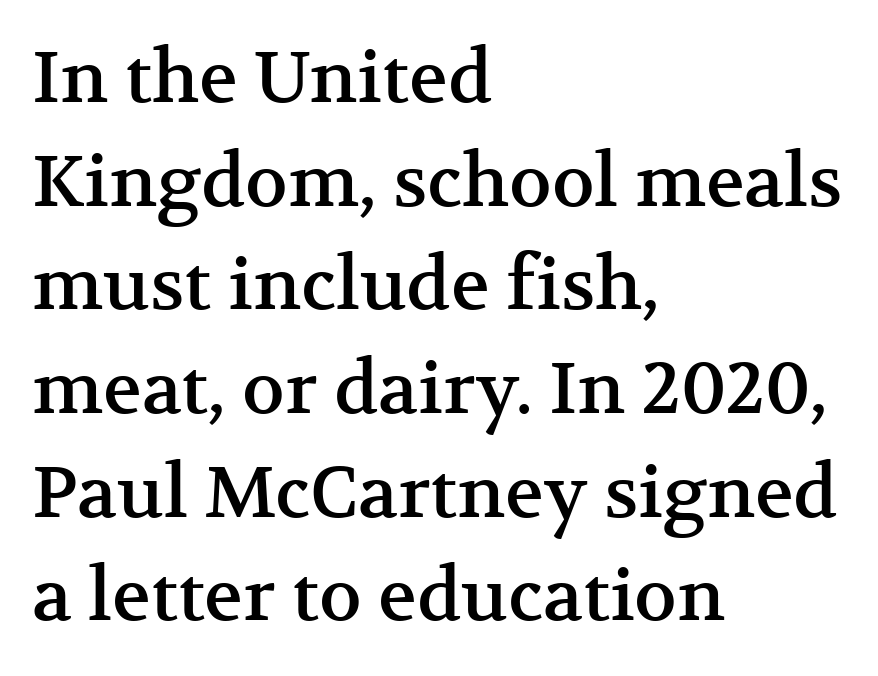
The image shows 72 px serif type, upright; set left-aligned, normal line spacing (1.44x), normal letter spacing, not underlined; medium stroke contrast and a medium x-height.
